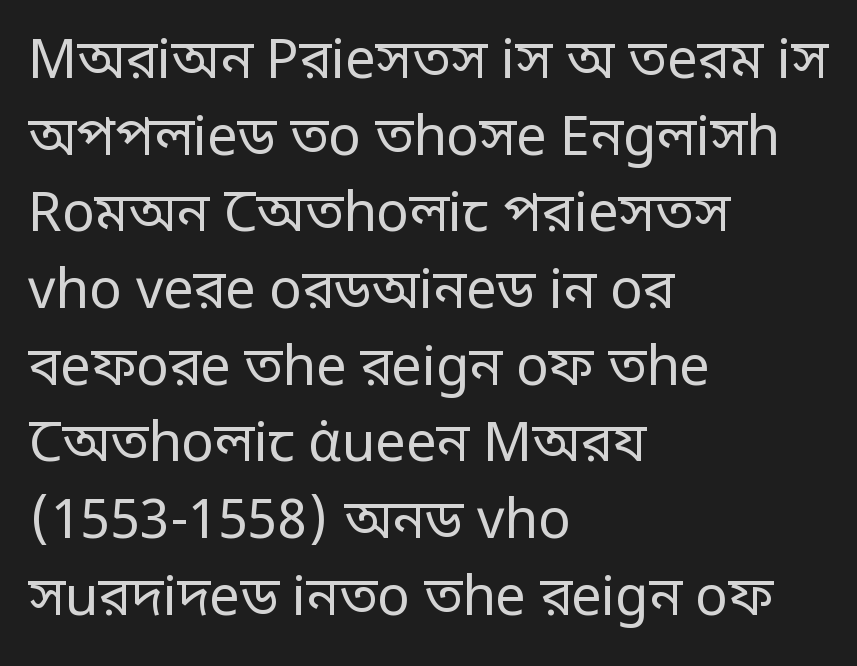
Q: Is the text bold? A: No.
Q: Is the text italic (slanted)? A: No, it is upright.
Q: Is the typeface a serif or a sans-serif typeface? A: Sans-serif.
Q: Is the text underlined? A: No.
Q: How is the paragraph aligned? A: Left-aligned.
Q: Is the spacing between letters normal or unusually wide? A: Normal.
Q: Is the spacing between lines tight, normal or loose? A: Normal.
Q: Width (condensed, normal, or wide)? A: Condensed.
Q: Stroke contrast? A: Low.
Q: Monospaced? A: No.
